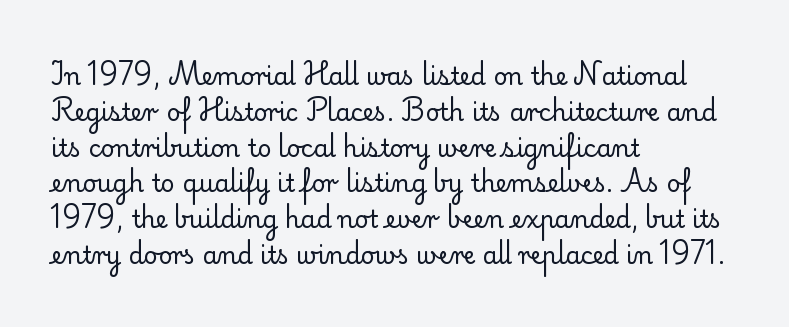
The image shows 24 px text type, upright; set left-aligned, normal line spacing (1.49x), normal letter spacing, not underlined.
